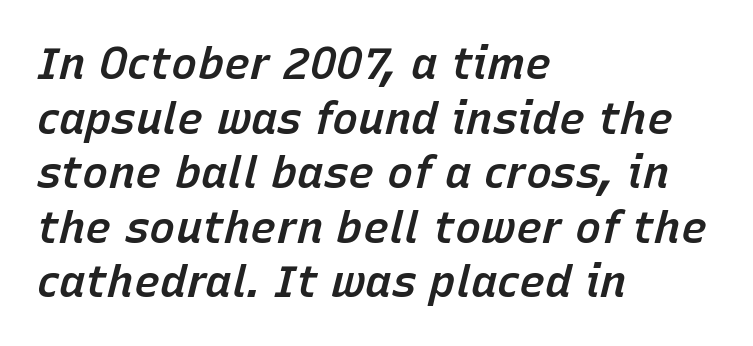
The image shows 44 px semibold type, italic (leaning right); set left-aligned, line spacing 1.24x, normal letter spacing, not underlined; low stroke contrast and a medium x-height.
